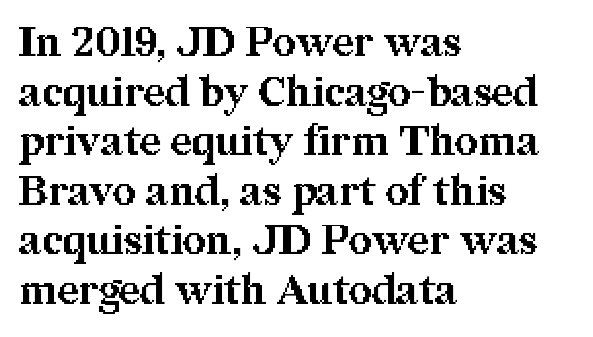
The image shows 41 px bold serif type, upright; set left-aligned, line spacing 1.21x, normal letter spacing, not underlined; medium stroke contrast and a medium x-height.
